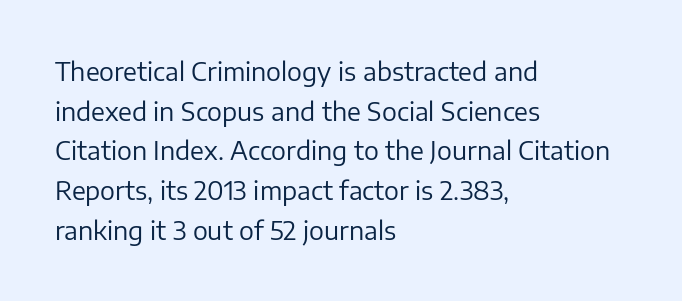
{"italic": "no", "bold": "no", "underline": "no", "align": "left", "line_spacing": "normal", "line_spacing_ratio": 1.59, "letter_spacing": "normal", "letter_spacing_em": 0.0, "glyph_px": 25}
